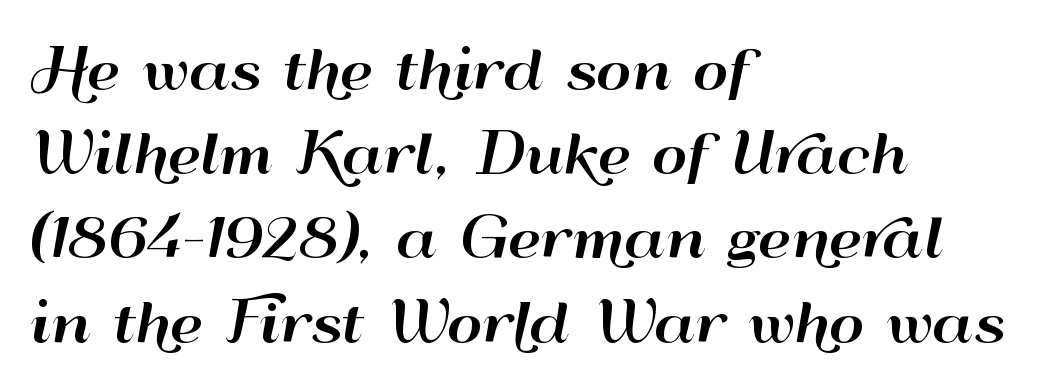
Note: no serifs on the glyphs. What's the leading like? Ordinary, nothing unusual. Observe the ordinary spacing: letters are neighbours, not strangers. Think of a printed novel: that variable character pitch is what you see here.
